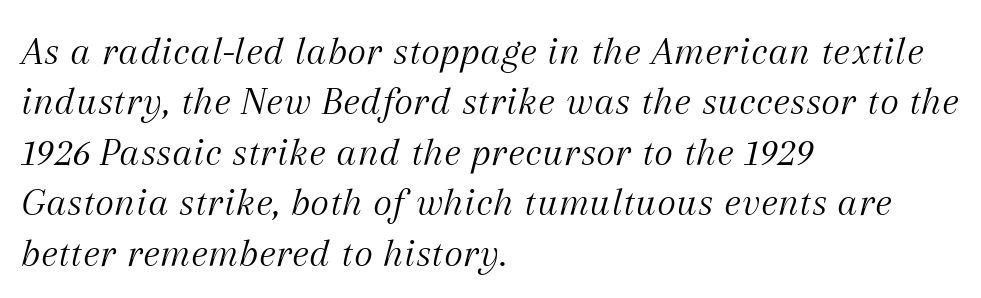
{"serif": "yes", "italic": "yes", "lean": "right", "slant_degrees": 12, "bold": "no", "weight": "light", "width": "normal", "stroke_contrast": "medium", "x_height": "medium", "monospaced": "no", "underline": "no", "align": "left", "line_spacing_ratio": 1.23, "letter_spacing": "normal", "letter_spacing_em": 0.0, "glyph_px": 41}
